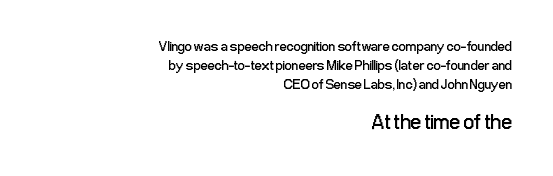
Q: Is the text bold? A: No.
Q: Is the text italic (slanted)? A: No, it is upright.
Q: Is the text underlined? A: No.
Q: How is the paragraph aligned? A: Right-aligned.
Q: Is the spacing between letters normal or unusually wide? A: Normal.
Q: Is the spacing between lines tight, normal or loose? A: Normal.
Q: Which block of text is set in a larger size, the first (top) or the second (bottom)? A: The second (bottom) one.
